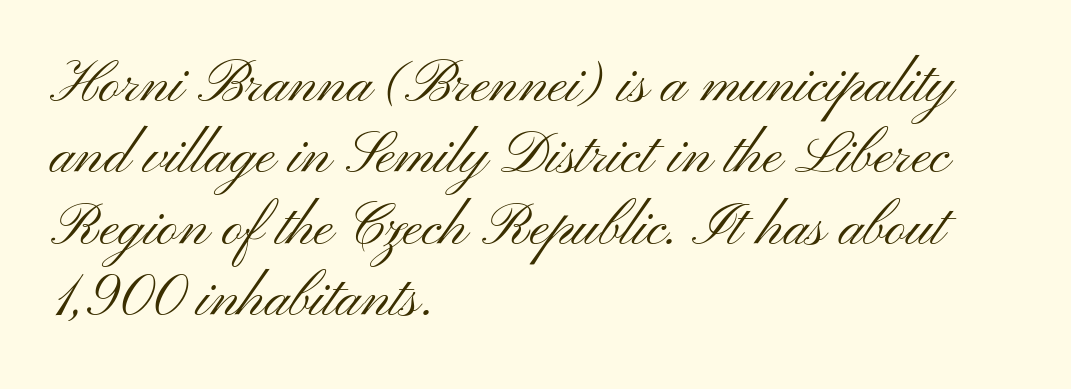
Q: Is the text bold? A: No.
Q: Is the text italic (slanted)? A: Yes.
Q: Is the typeface a serif or a sans-serif typeface? A: Sans-serif.
Q: Is the text underlined? A: No.
Q: How is the paragraph aligned? A: Left-aligned.
Q: Is the spacing between letters normal or unusually wide? A: Normal.
Q: Width (condensed, normal, or wide)? A: Wide.
Q: Stroke contrast? A: Medium.
Q: x-height? A: Small.
Q: Monospaced? A: No.
